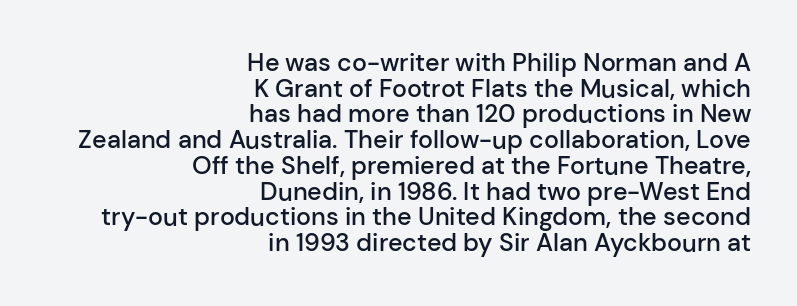
{"italic": "no", "bold": "semi", "underline": "no", "align": "right", "line_spacing": "tight", "line_spacing_ratio": 1.03, "letter_spacing": "normal", "letter_spacing_em": 0.0, "glyph_px": 25}
